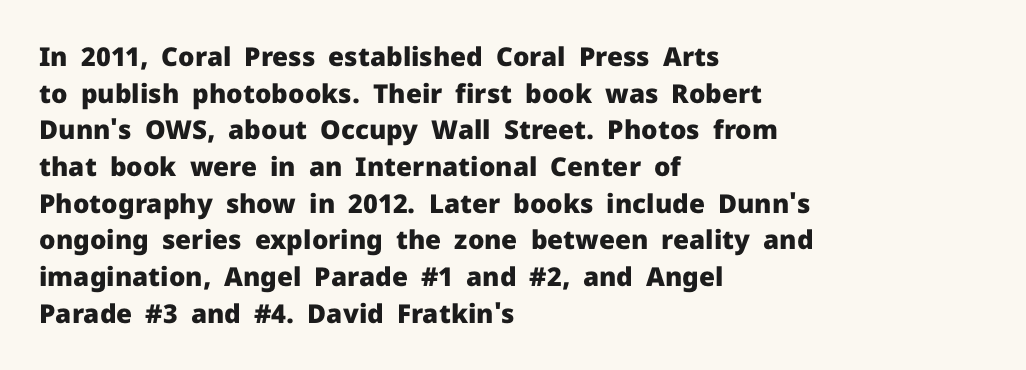
Caption: multi-line text, flush left, ragged right. Look at the tracking — it's just the regular setting, nothing added. Upright lettering throughout. The passage shown is emphatically bold. The passage shown is not underscored anywhere.
